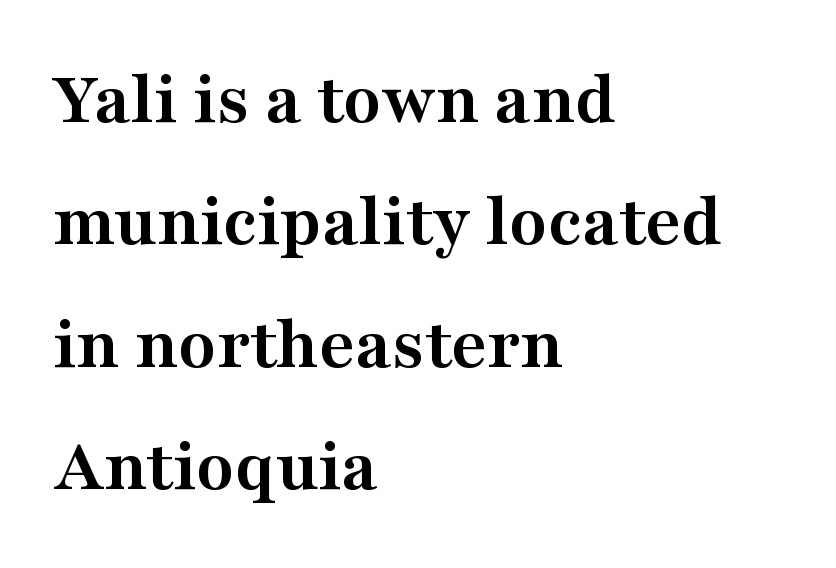
Q: Is the text bold? A: Yes.
Q: Is the text italic (slanted)? A: No, it is upright.
Q: Is the typeface a serif or a sans-serif typeface? A: Serif.
Q: Is the text underlined? A: No.
Q: How is the paragraph aligned? A: Left-aligned.
Q: Is the spacing between letters normal or unusually wide? A: Normal.
Q: Is the spacing between lines tight, normal or loose? A: Normal.
Q: Width (condensed, normal, or wide)? A: Wide.
Q: Stroke contrast? A: Medium.
Q: x-height? A: Medium.
Q: Monospaced? A: No.
